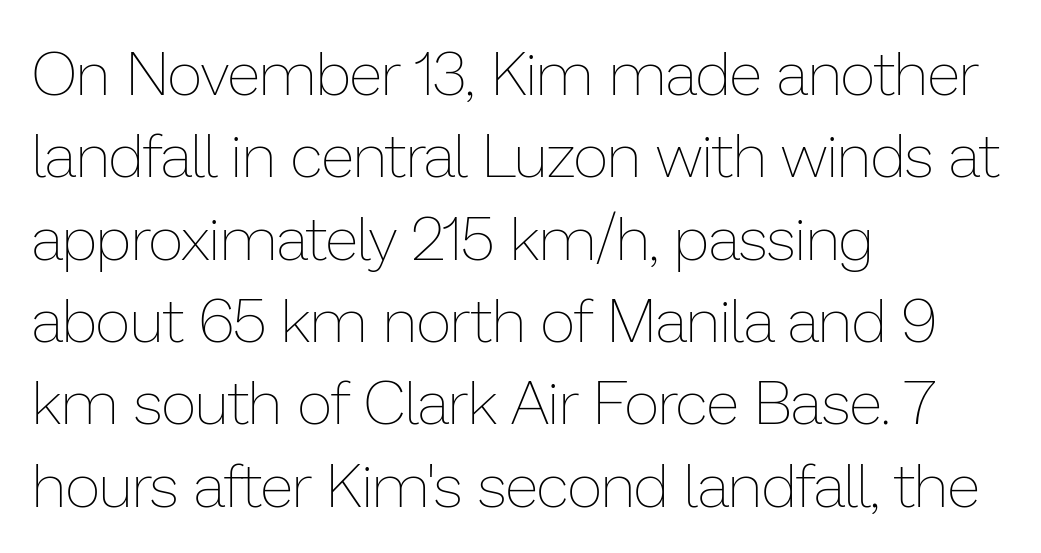
The image shows 61 px thin type, upright; set left-aligned, normal line spacing (1.35x), normal letter spacing, not underlined; low stroke contrast and a medium x-height.
